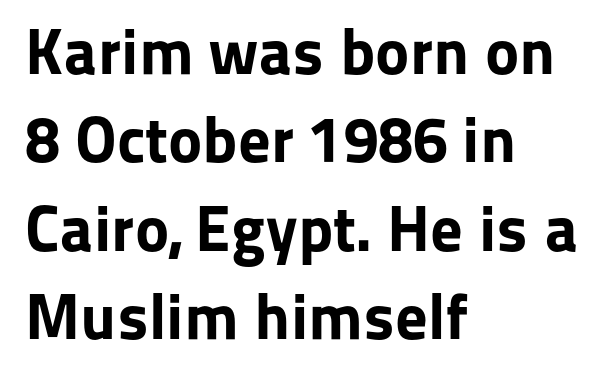
Set as a true bold cut, around the 700 mark. Grotesque or geometric, the face here clearly has no serifs. Does extra space separate the letters? No, they use regular spacing. Notice how descenders clear the ascenders below comfortably — that's standard leading. Reading down the block, your eye returns to a fixed left position each line. Is there any slant? The stems are plumb.
